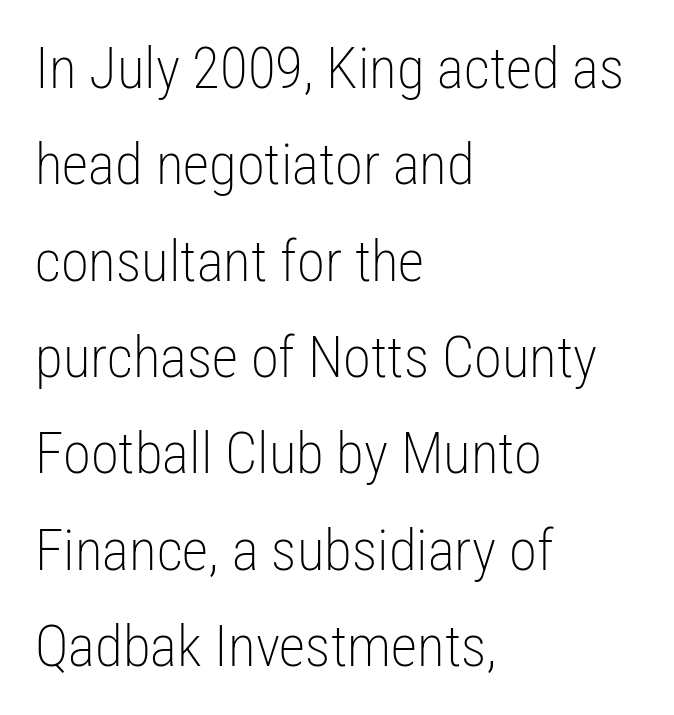
Short note: letters normally spaced. The block of text has a typical density, with ordinary space between rows. Every character sits straight up, as roman type does. Rule under the text: the space is simply empty. A sans-serif font was chosen for this passage. Is this a heavy cut? Hardly; it is regular or lighter.
